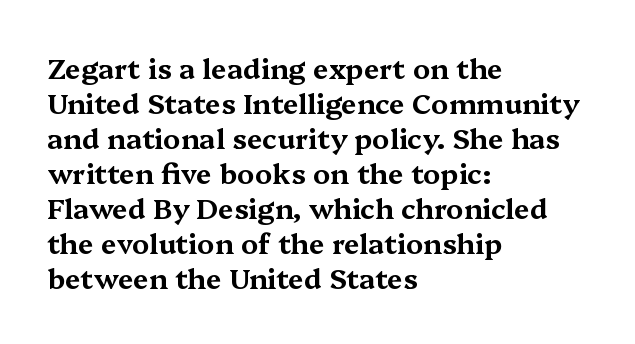
{"serif": "yes", "italic": "no", "width": "wide", "stroke_contrast": "medium", "x_height": "medium", "monospaced": "no", "underline": "no", "align": "left", "line_spacing": "normal", "line_spacing_ratio": 1.25, "letter_spacing": "normal", "letter_spacing_em": 0.0, "glyph_px": 28}
